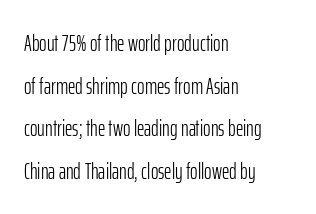
The paragraph has a hard left edge and a soft right edge. The space beneath each line is pristine and unruled. The type is set solid horizontally, with unmodified tracking. The specimen reads as upright at a glance. Each stroke keeps to a modest, everyday thickness or less.
